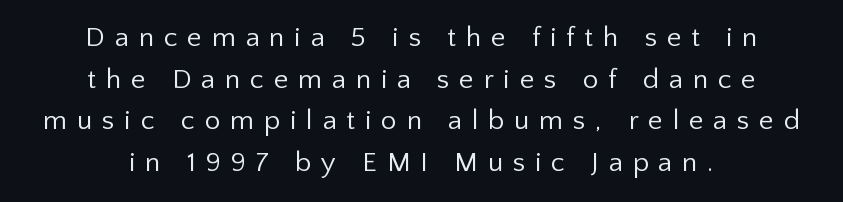
The image shows 28 px regular-weight sans-serif type, upright; set centered, normal line spacing (1.49x), unusually wide letter spacing (+0.35 em), not underlined; low stroke contrast and a medium x-height.
